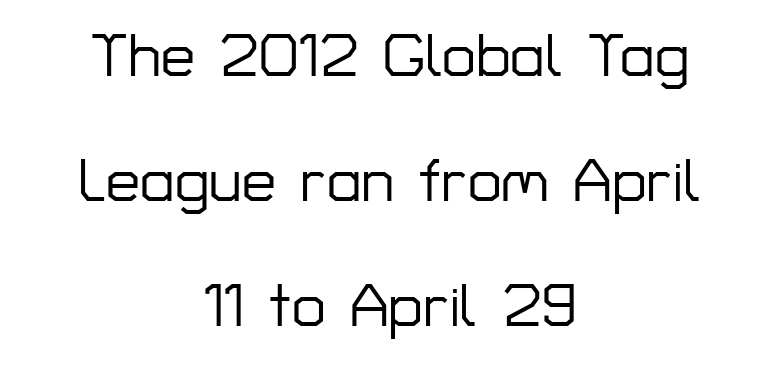
The image shows 61 px sans-serif type, upright; set centered, loose line spacing (2.05x), normal letter spacing, not underlined; low stroke contrast and a medium x-height.
